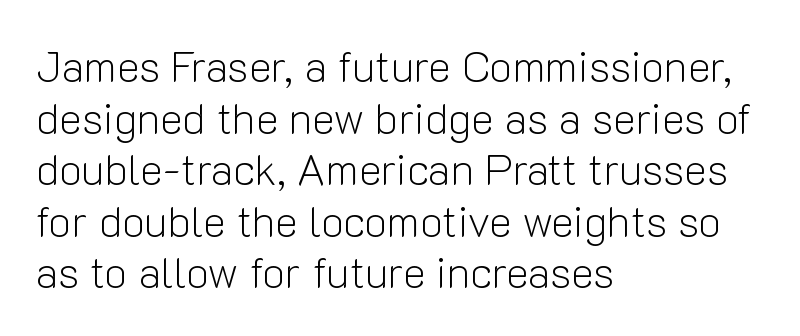
{"serif": "no", "italic": "no", "bold": "no", "weight": "light", "width": "normal", "stroke_contrast": "low", "x_height": "medium", "monospaced": "no", "underline": "no", "align": "left", "line_spacing_ratio": 1.2, "letter_spacing": "normal", "letter_spacing_em": 0.0, "glyph_px": 43}
